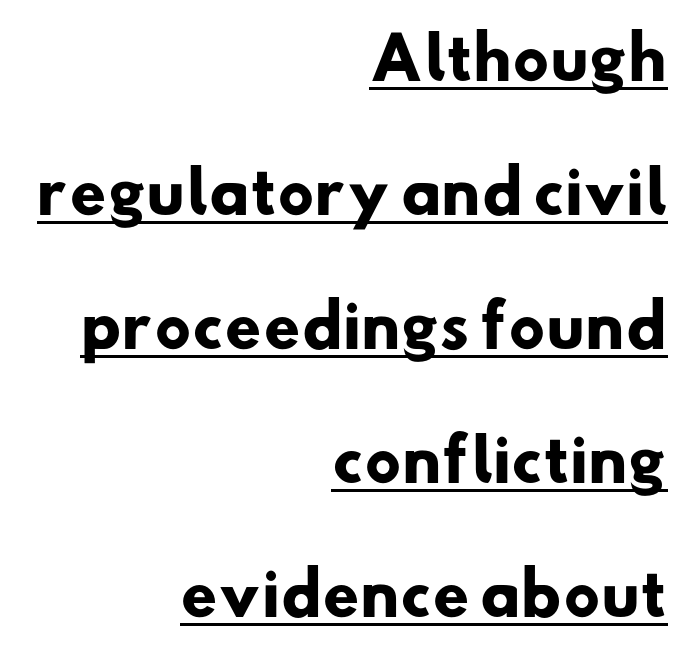
The image shows 58 px heavy sans-serif type; set right-aligned, loose line spacing (2.31x), normal letter spacing, underlined; low stroke contrast and a small x-height.
